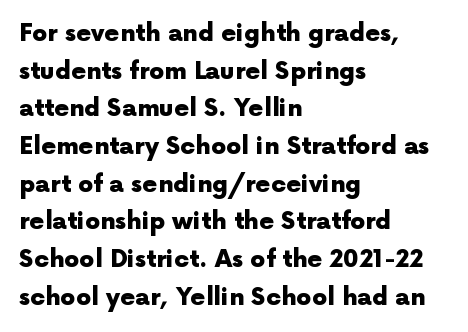
Heavy, bold letterforms. Quick note: underline off. The space between consecutive lines is moderate. This is roman type, the default non-slanted kind. The compositor pushed each line to the left boundary.
